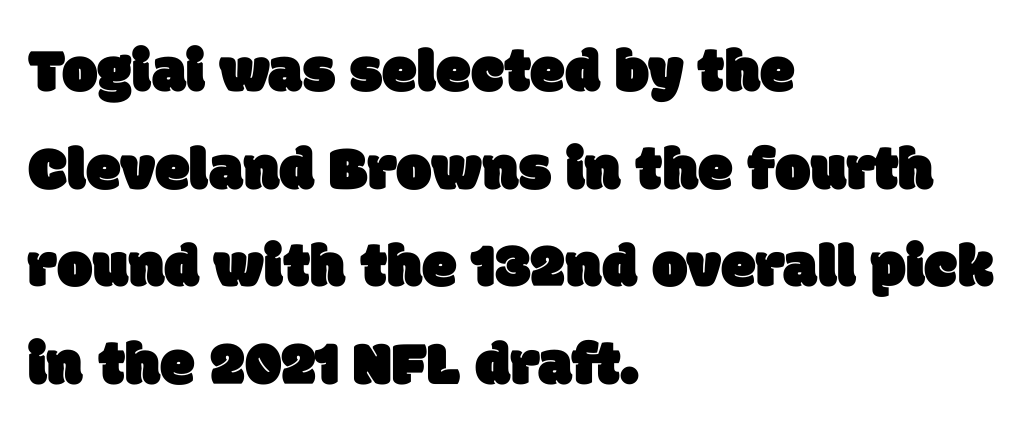
Q: Is the typeface a serif or a sans-serif typeface? A: Sans-serif.
Q: Is the text underlined? A: No.
Q: How is the paragraph aligned? A: Left-aligned.
Q: Is the spacing between letters normal or unusually wide? A: Normal.
Q: Is the spacing between lines tight, normal or loose? A: Normal.
Q: Width (condensed, normal, or wide)? A: Normal.
Q: Stroke contrast? A: Low.
Q: x-height? A: Large.
Q: Monospaced? A: No.
